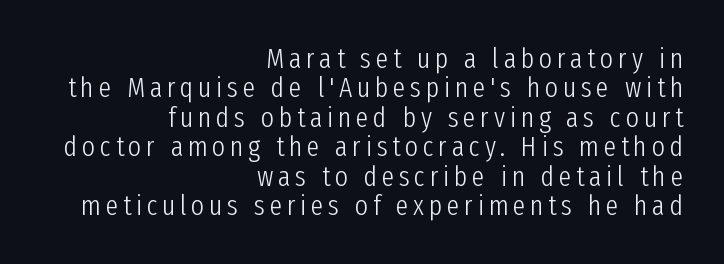
Q: Is the text bold? A: No.
Q: Is the text italic (slanted)? A: No, it is upright.
Q: Is the typeface a serif or a sans-serif typeface? A: Sans-serif.
Q: Is the text underlined? A: No.
Q: How is the paragraph aligned? A: Right-aligned.
Q: Is the spacing between lines tight, normal or loose? A: Tight.
Q: Width (condensed, normal, or wide)? A: Condensed.
Q: Stroke contrast? A: Low.
Q: x-height? A: Medium.
Q: Monospaced? A: No.
